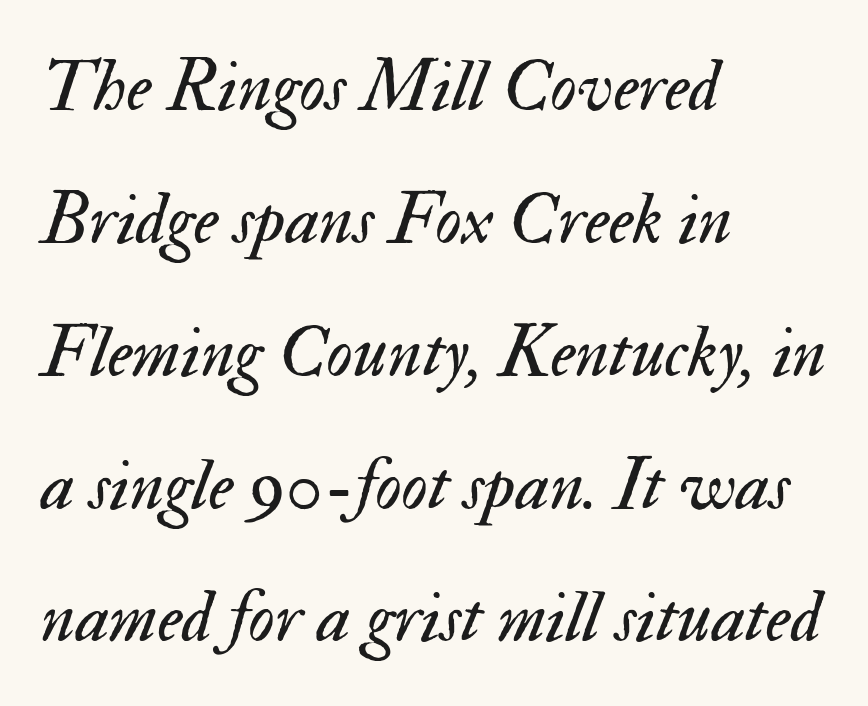
{"italic": "yes", "lean": "right", "slant_degrees": 17, "bold": "no", "weight": "regular", "width": "normal", "stroke_contrast": "medium", "x_height": "small", "monospaced": "no", "underline": "no", "align": "left", "line_spacing_ratio": 1.82, "letter_spacing": "normal", "letter_spacing_em": 0.0, "glyph_px": 73}
